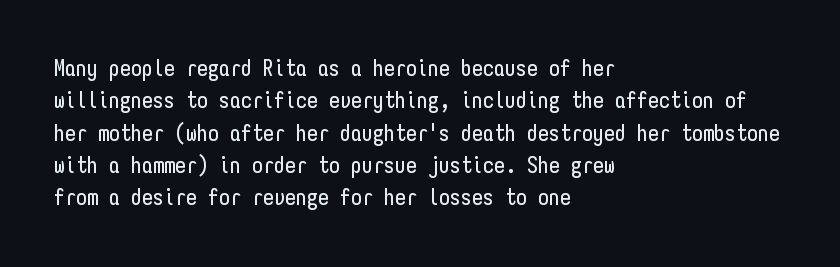
Bare-footed words on every line. The space between consecutive lines is moderate. Caption: standard tracking, unaltered. The lettering holds an erect, upright posture throughout. The text block is weighted toward the left margin, trailing off unevenly rightward.
